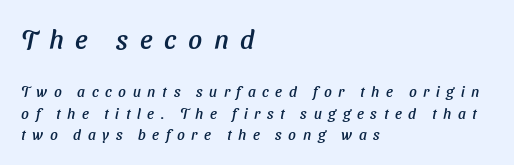
Q: Is the text underlined? A: No.
Q: How is the paragraph aligned? A: Left-aligned.
Q: Is the spacing between letters normal or unusually wide? A: Unusually wide.
Q: Is the spacing between lines tight, normal or loose? A: Normal.
Q: Which block of text is set in a larger size, the first (top) or the second (bottom)? A: The first (top) one.
